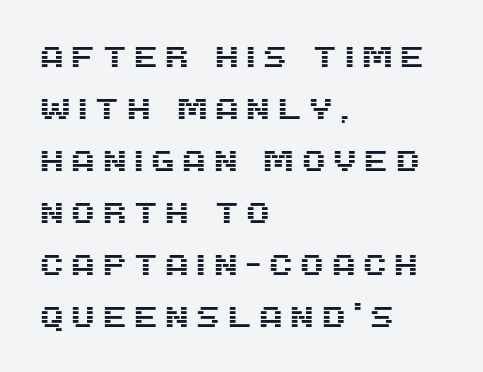
The image shows 29 px sans-serif type, upright; set left-aligned, line spacing 1.79x, unusually wide letter spacing (+0.2 em), not underlined; medium stroke contrast and a large x-height.
